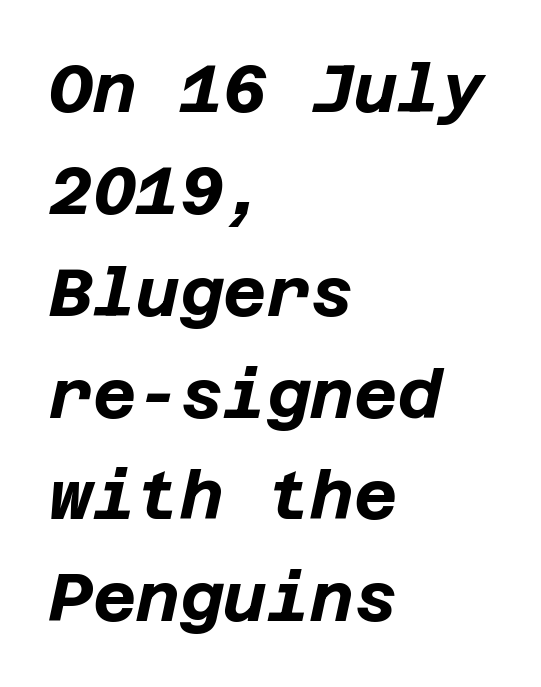
The image shows 67 px bold type, italic (leaning right); set left-aligned, normal line spacing (1.52x), normal letter spacing, not underlined; low stroke contrast and a large x-height.
